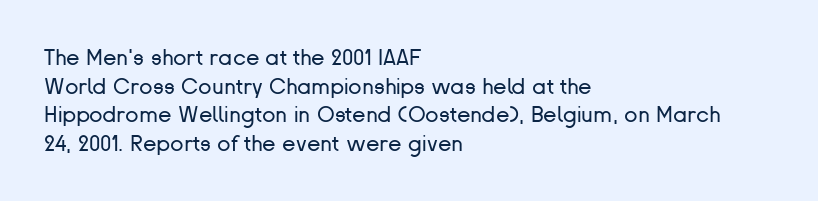
{"italic": "no", "bold": "no", "underline": "no", "align": "left", "line_spacing": "normal", "line_spacing_ratio": 1.3, "letter_spacing": "normal", "letter_spacing_em": 0.0, "glyph_px": 22}
